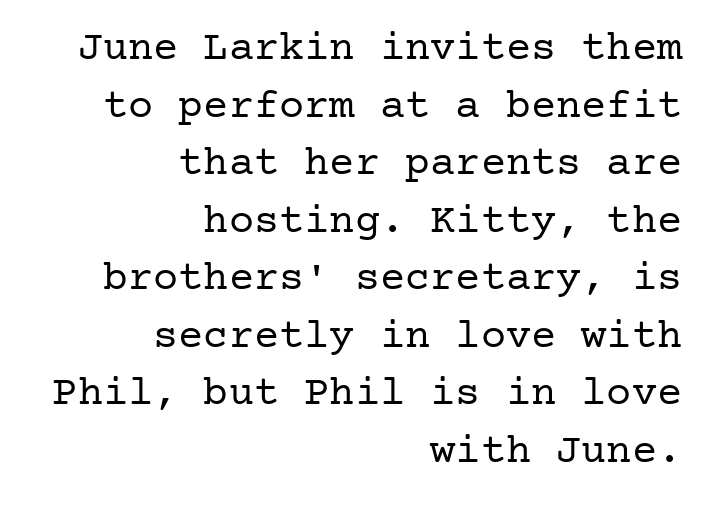
The ragged edge is on the left, which tells us the setting is flush right. Only glyphs here, with clear space below each row. Is this a heavy cut? Hardly; it is regular or lighter. The specimen reads as upright at a glance. Note: serifs present on the glyphs. Students, observe: this is what conventionally led text looks like.
